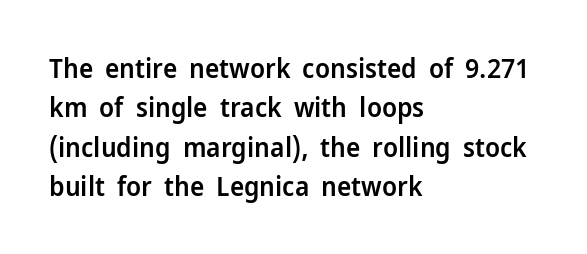
Q: Is the text bold? A: Semi-bold.
Q: Is the text italic (slanted)? A: No, it is upright.
Q: Is the text underlined? A: No.
Q: How is the paragraph aligned? A: Left-aligned.
Q: Is the spacing between letters normal or unusually wide? A: Normal.
Q: Is the spacing between lines tight, normal or loose? A: Normal.
